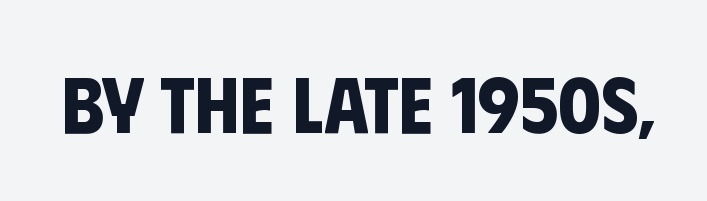
The image shows 79 px bold, condensed sans-serif type; set normal letter spacing, not underlined; low stroke contrast and a large x-height.
